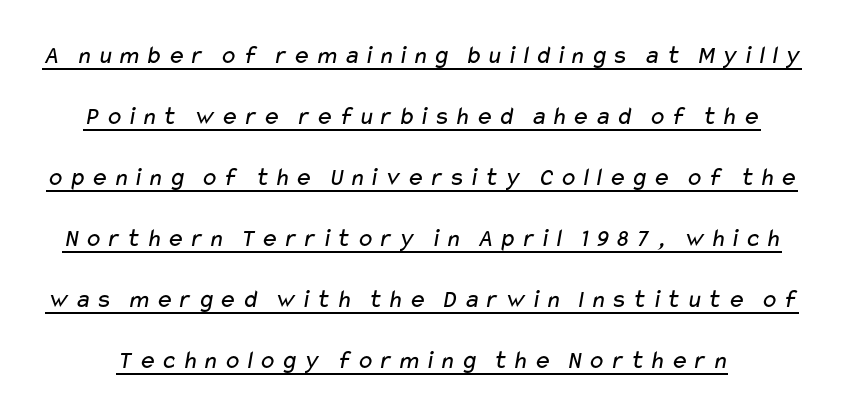
{"bold": "no", "underline": "yes", "line_spacing": "loose", "line_spacing_ratio": 2.35, "glyph_px": 26}
